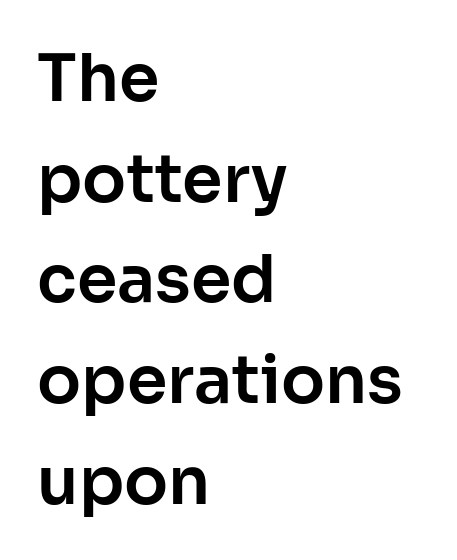
The text block is weighted toward the left margin, trailing off unevenly rightward. Notice how the stems are strictly vertical — no italics here. What stands out about the letter spacing? Nothing — it is the standard amount. The characters display no serif detailing; their extremities are plain. In terms of leading, this rendering sits right in the middle. The letters advance in unequal steps, a hallmark of proportional type.
